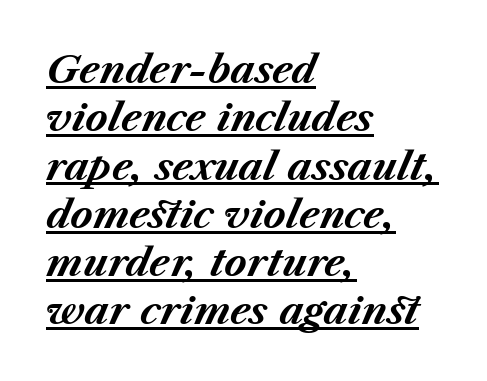
The image shows 38 px bold type, italic (leaning right); set left-aligned, normal line spacing (1.27x), normal letter spacing, underlined; medium stroke contrast and a medium x-height.
